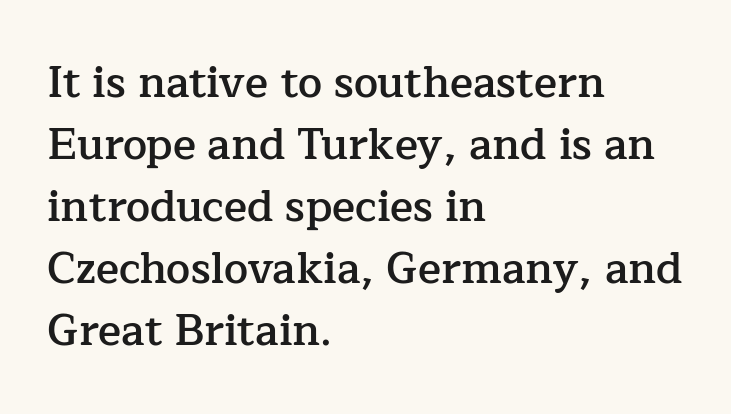
I'd describe the lettering as semibold — firm but not a full bold. Check the space under the baseline: it is left empty. Is the letter spacing exaggerated? No — it looks like the ordinary default. The letters advance in unequal steps, a hallmark of proportional type. These lines are composed in type with serifs.
